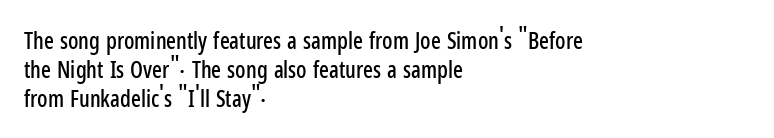
{"italic": "no", "underline": "no", "align": "left", "line_spacing": "normal", "line_spacing_ratio": 1.26, "letter_spacing": "normal", "letter_spacing_em": 0.0, "glyph_px": 23}
